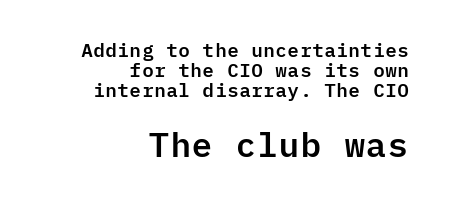
Q: Is the text italic (slanted)? A: No, it is upright.
Q: Is the typeface a serif or a sans-serif typeface? A: Sans-serif.
Q: Is the text underlined? A: No.
Q: How is the paragraph aligned? A: Right-aligned.
Q: Is the spacing between letters normal or unusually wide? A: Normal.
Q: Is the spacing between lines tight, normal or loose? A: Tight.
Q: Which block of text is set in a larger size, the first (top) or the second (bottom)? A: The second (bottom) one.
Q: Width (condensed, normal, or wide)? A: Normal.
Q: Stroke contrast? A: Low.
Q: x-height? A: Medium.
Q: Monospaced? A: Yes.
